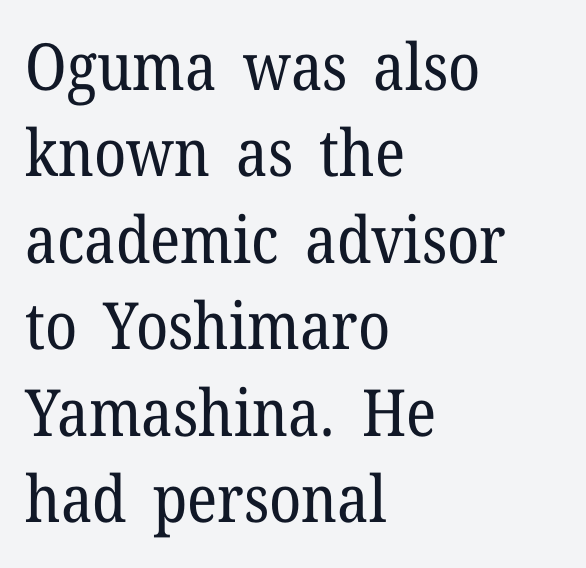
{"serif": "yes", "italic": "no", "bold": "no", "weight": "regular", "width": "normal", "stroke_contrast": "low", "x_height": "medium", "monospaced": "no", "underline": "no", "align": "left", "line_spacing": "normal", "line_spacing_ratio": 1.33, "letter_spacing": "normal", "letter_spacing_em": 0.0, "glyph_px": 65}
